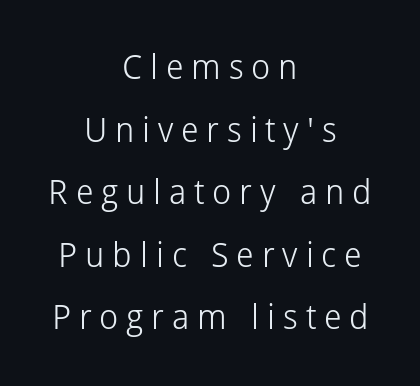
The rendering uses natural spacing where letterforms have individual widths. A typesetter would call this heavily tracked-out type. The font's upright variant was chosen for this text. No heavy texture on the line: the type isn't bold. This rendering employs a face without finishing strokes, i.e., a sans-serif. Unmarked baselines from the first word to the last.
